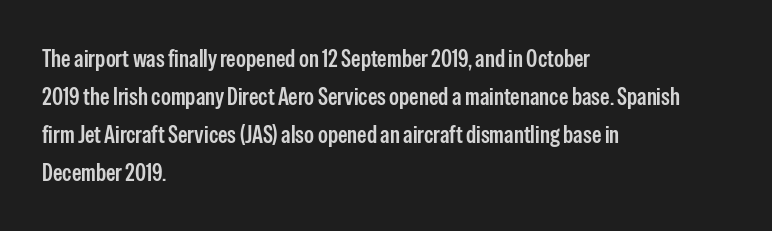
The image shows 24 px text type, upright; set left-aligned, normal line spacing (1.58x), normal letter spacing, not underlined.
